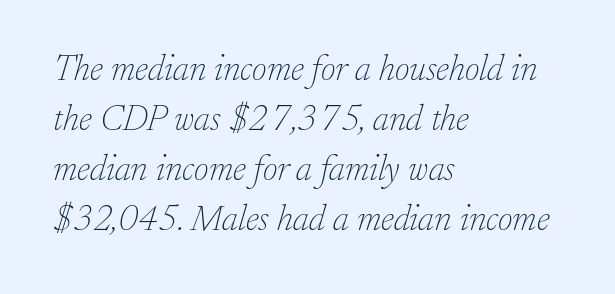
Q: Is the text bold? A: No.
Q: Is the text italic (slanted)? A: Yes, it leans right by about 17 degrees.
Q: Is the typeface a serif or a sans-serif typeface? A: Serif.
Q: Is the text underlined? A: No.
Q: How is the paragraph aligned? A: Left-aligned.
Q: Is the spacing between letters normal or unusually wide? A: Normal.
Q: Is the spacing between lines tight, normal or loose? A: Normal.
Q: Width (condensed, normal, or wide)? A: Normal.
Q: Stroke contrast? A: Low.
Q: x-height? A: Small.
Q: Monospaced? A: No.
